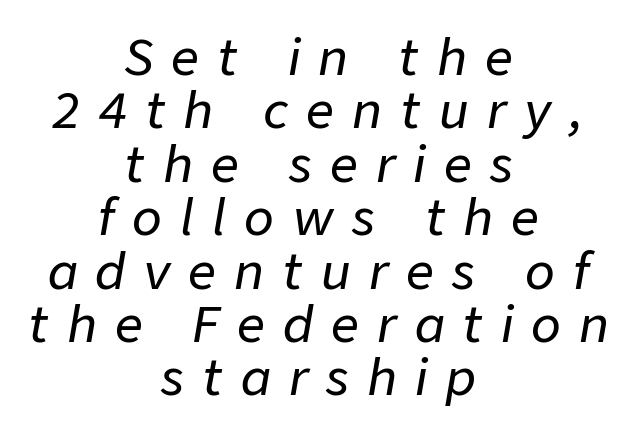
Inter-character spacing is expanded well beyond the font's built-in metrics. Alignment: centered. Honestly, there is no underline to notice here at all. The passage shown is typed in a proportional face where columns would drift.
